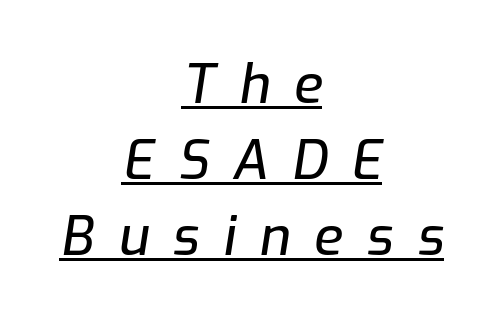
Varying glyph widths throughout — classic text-font behaviour. Every character sits at an angle, as italics do. Baseline-to-baseline distance is the conventional proportion of letter height. The typesetter chose a symmetrical, centered arrangement here. The face used here appears with an underline applied. The line texture is sparse and dotted thanks to wide tracking.
